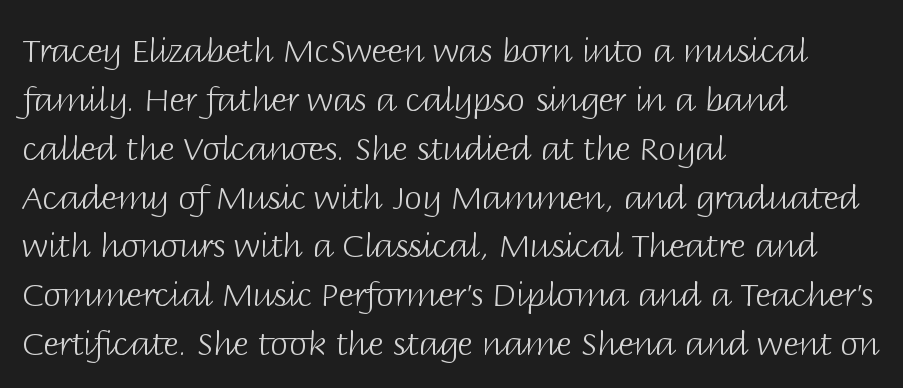
{"serif": "no", "italic": "no", "bold": "no", "weight": "light", "width": "normal", "stroke_contrast": "low", "x_height": "large", "monospaced": "no", "underline": "no", "align": "left", "line_spacing": "normal", "line_spacing_ratio": 1.48, "letter_spacing": "normal", "letter_spacing_em": 0.0, "glyph_px": 33}
